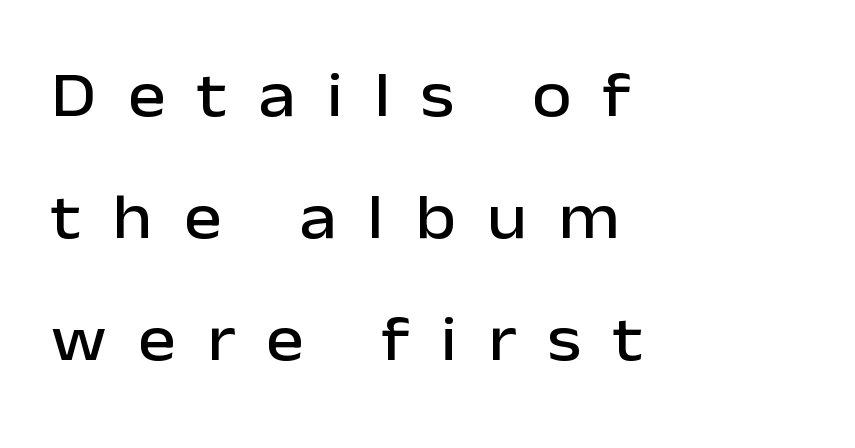
Q: Is the text italic (slanted)? A: No, it is upright.
Q: Is the typeface a serif or a sans-serif typeface? A: Sans-serif.
Q: Is the text underlined? A: No.
Q: How is the paragraph aligned? A: Left-aligned.
Q: Is the spacing between letters normal or unusually wide? A: Unusually wide.
Q: Is the spacing between lines tight, normal or loose? A: Loose.
Q: Width (condensed, normal, or wide)? A: Normal.
Q: Stroke contrast? A: Low.
Q: x-height? A: Medium.
Q: Monospaced? A: No.
